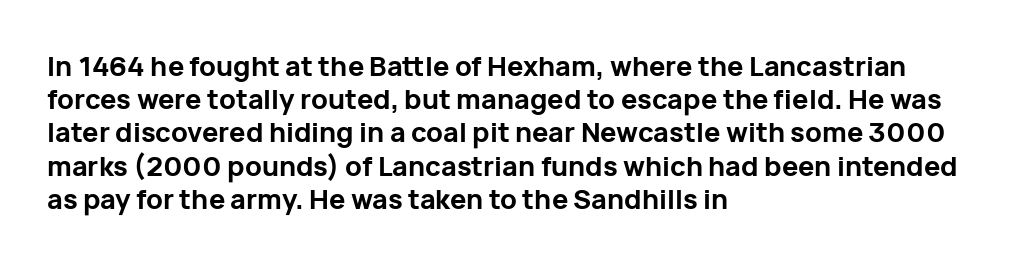
The image shows 27 px bold type, upright; set left-aligned, line spacing 1.23x, normal letter spacing, not underlined.
